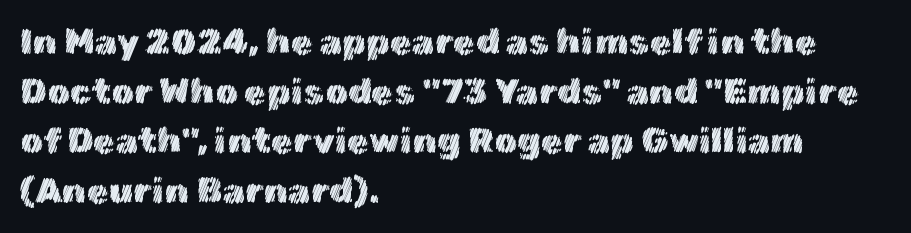
{"italic": "no", "width": "normal", "x_height": "medium", "monospaced": "no", "underline": "no", "align": "left", "line_spacing": "normal", "line_spacing_ratio": 1.38, "letter_spacing": "normal", "letter_spacing_em": 0.0, "glyph_px": 36}
